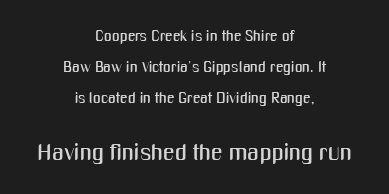
The image shows 23 px text type, upright; set centered, loose line spacing (2.06x), normal letter spacing, not underlined; the second (bottom) block is 1.53x larger.
